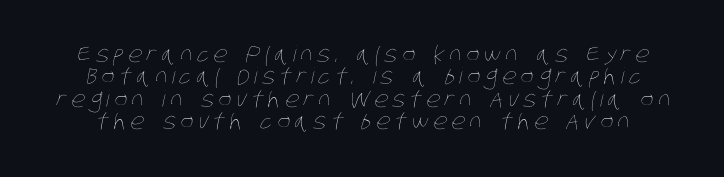
The image shows 22 px text type; set tight line spacing (1.02x), unusually wide letter spacing (+0.21 em), not underlined.
